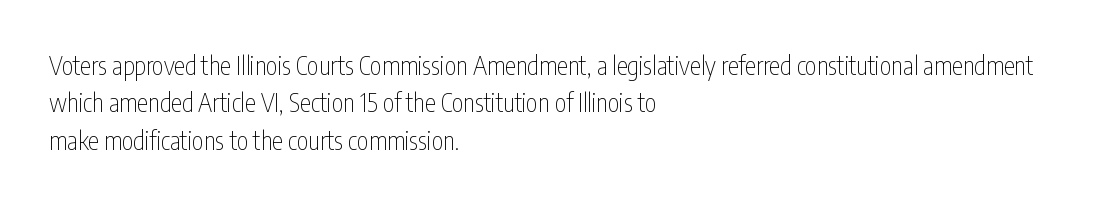
In CSS terms this would be text-align: left. Descenders are the only things crossing below the line. One glance says typical: line gaps are just what's usual. This is the regular roman posture of the typeface.
